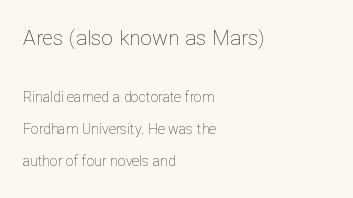
Q: Is the text bold? A: No.
Q: Is the text italic (slanted)? A: No, it is upright.
Q: Is the text underlined? A: No.
Q: How is the paragraph aligned? A: Left-aligned.
Q: Is the spacing between letters normal or unusually wide? A: Normal.
Q: Is the spacing between lines tight, normal or loose? A: Loose.
Q: Which block of text is set in a larger size, the first (top) or the second (bottom)? A: The first (top) one.
